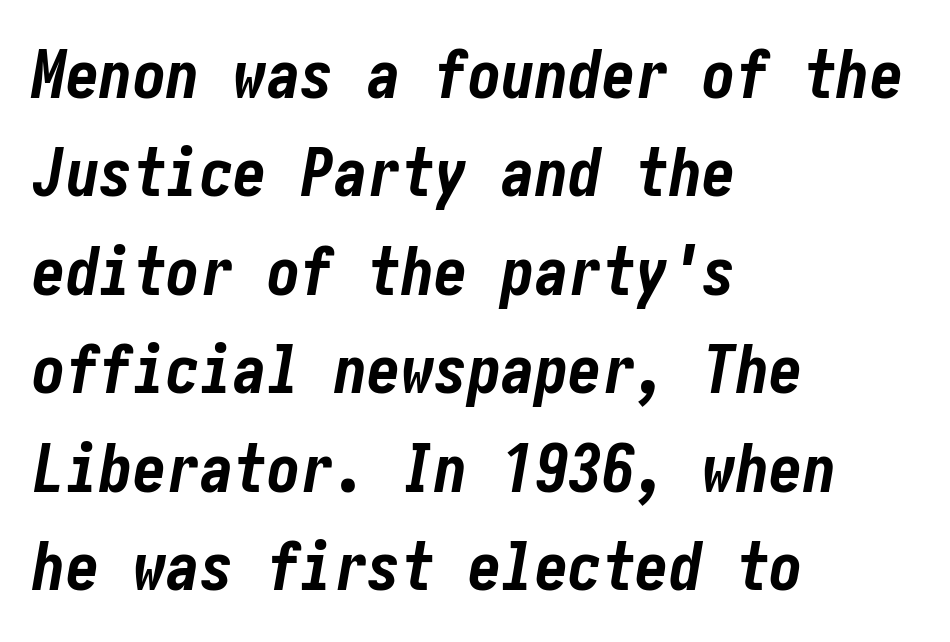
The image shows 67 px bold, condensed type, italic (leaning right); set left-aligned, normal line spacing (1.47x), normal letter spacing, not underlined; low stroke contrast and a medium x-height.
